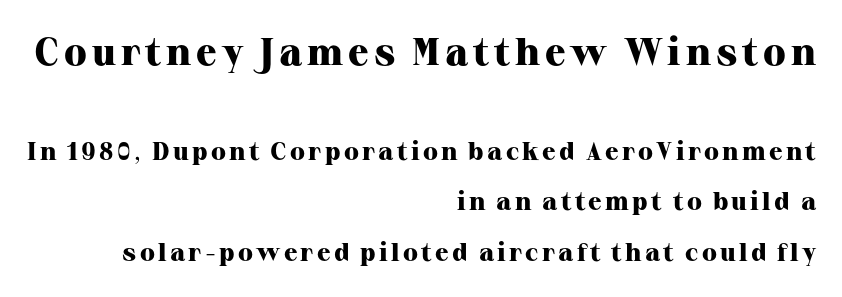
The image shows 38 px heavy serif type, upright; set right-aligned, loose line spacing (2.03x), not underlined; the first (top) block is 1.52x larger; high stroke contrast and a medium x-height.
